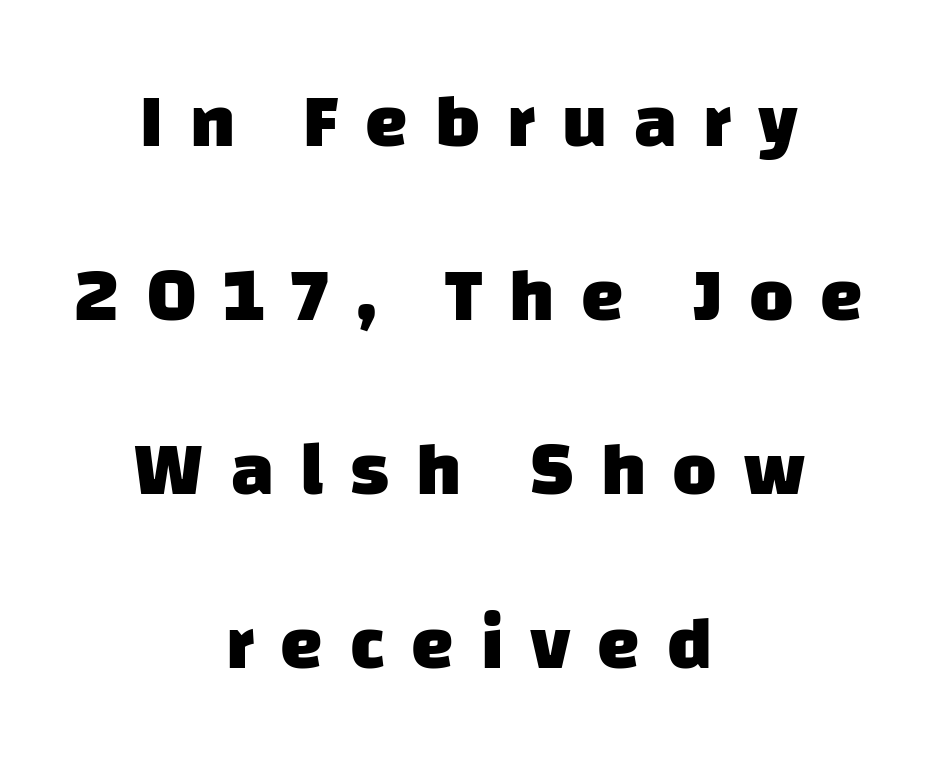
Q: Is the text bold? A: Yes.
Q: Is the typeface a serif or a sans-serif typeface? A: Sans-serif.
Q: Is the text underlined? A: No.
Q: How is the paragraph aligned? A: Centered.
Q: Is the spacing between letters normal or unusually wide? A: Unusually wide.
Q: Is the spacing between lines tight, normal or loose? A: Loose.
Q: Width (condensed, normal, or wide)? A: Normal.
Q: Stroke contrast? A: Low.
Q: x-height? A: Large.
Q: Monospaced? A: No.
